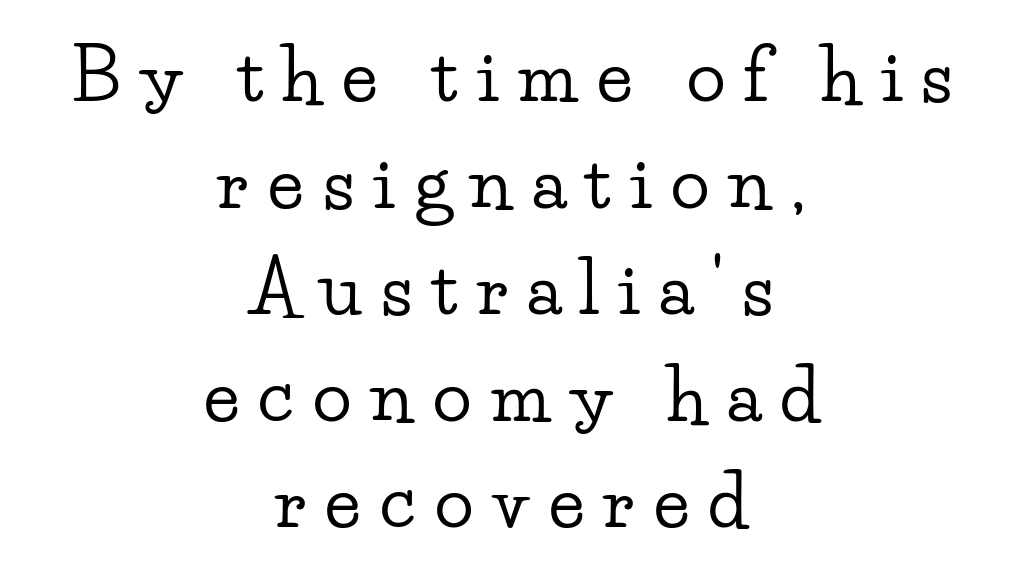
The image shows 72 px wide serif type, upright; set centered, normal line spacing (1.48x), unusually wide letter spacing (+0.27 em), not underlined; low stroke contrast and a small x-height.
